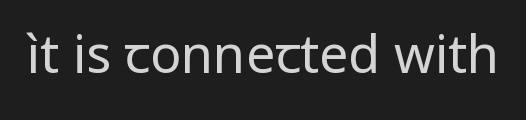
{"serif": "no", "italic": "no", "bold": "no", "weight": "regular", "width": "normal", "stroke_contrast": "low", "x_height": "medium", "monospaced": "no", "underline": "no", "letter_spacing": "normal", "letter_spacing_em": 0.0, "glyph_px": 52}
